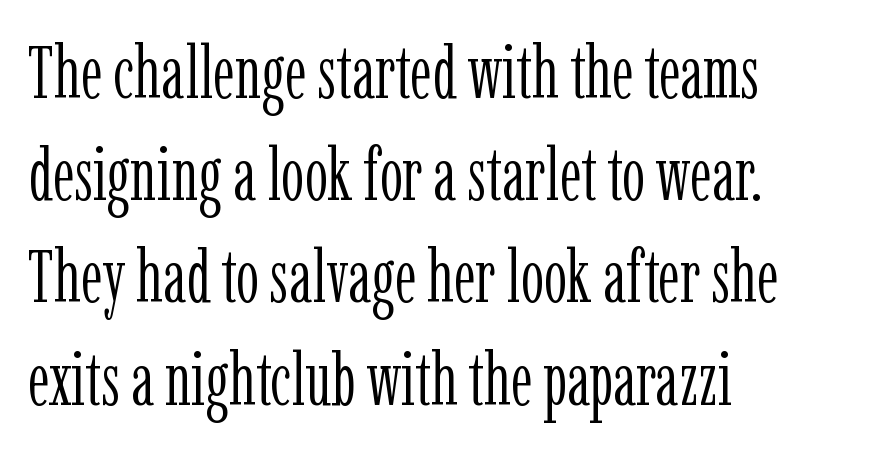
The image shows 73 px light, condensed serif type, upright; set left-aligned, normal line spacing (1.4x), normal letter spacing, not underlined; low stroke contrast and a medium x-height.
